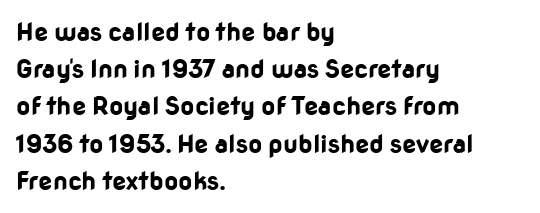
{"italic": "no", "bold": "yes", "underline": "no", "align": "left", "line_spacing": "normal", "line_spacing_ratio": 1.49, "letter_spacing": "normal", "letter_spacing_em": 0.0, "glyph_px": 25}
